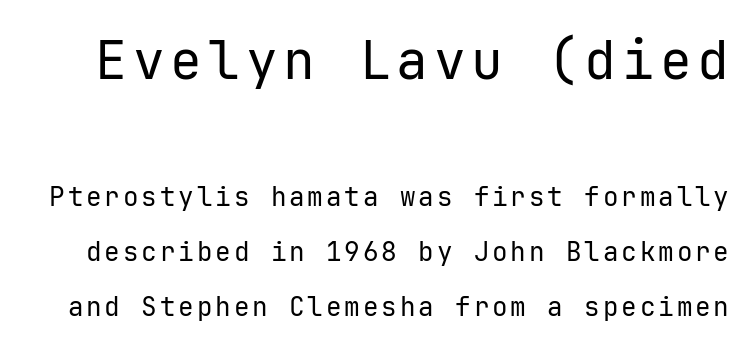
Q: Is the text bold? A: No.
Q: Is the text italic (slanted)? A: No, it is upright.
Q: Is the typeface a serif or a sans-serif typeface? A: Sans-serif.
Q: Is the text underlined? A: No.
Q: Is the spacing between lines tight, normal or loose? A: Loose.
Q: Which block of text is set in a larger size, the first (top) or the second (bottom)? A: The first (top) one.
Q: Width (condensed, normal, or wide)? A: Normal.
Q: Stroke contrast? A: Low.
Q: x-height? A: Medium.
Q: Monospaced? A: Yes.
